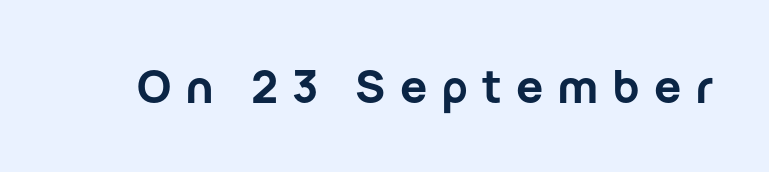
{"serif": "no", "italic": "no", "bold": "yes", "weight": "bold", "width": "normal", "stroke_contrast": "low", "x_height": "medium", "monospaced": "no", "underline": "no", "letter_spacing": "wide", "letter_spacing_em": 0.31, "glyph_px": 45}
